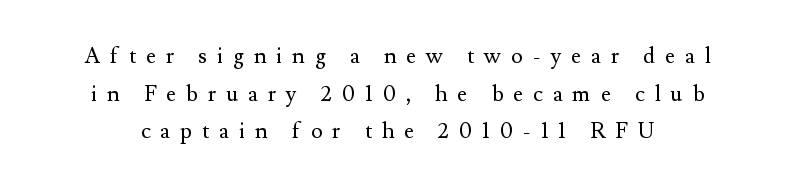
Q: Is the text bold? A: No.
Q: Is the text italic (slanted)? A: No, it is upright.
Q: Is the text underlined? A: No.
Q: Is the spacing between letters normal or unusually wide? A: Unusually wide.
